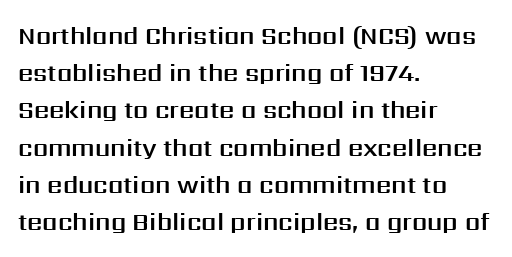
Interline gaps are of average width in this sample. The letters stand upright; this is a roman face. The face used here is rendered with its standard letterfit. Leftover space on each line is placed entirely after the last word. Beneath every word, the page is bare.
